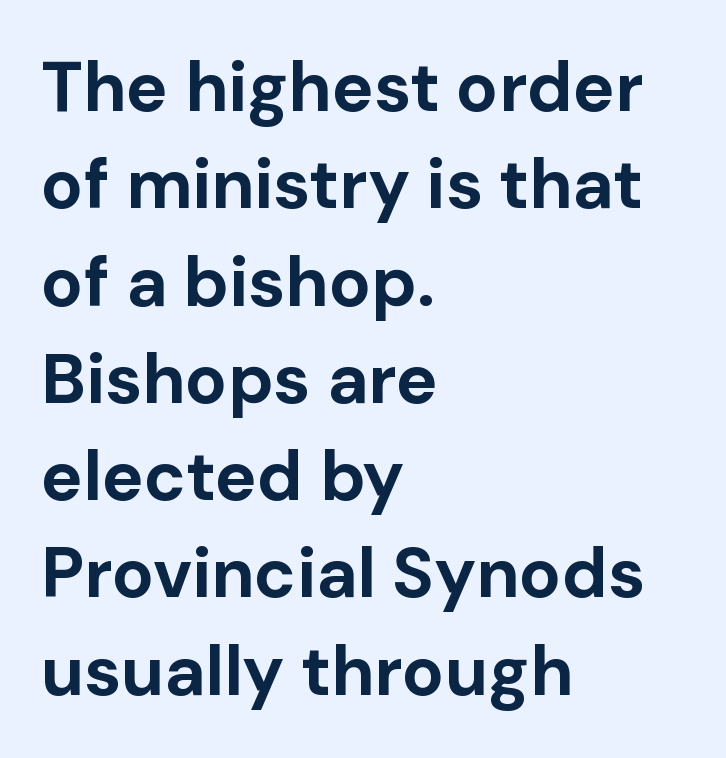
This rendering leaves character spacing at its baseline value. Which margin do the lines hug? The left one — the right edge is uneven. The glyphs are unaccompanied by any horizontal stroke below them. The rendering uses natural spacing where letterforms have individual widths.
